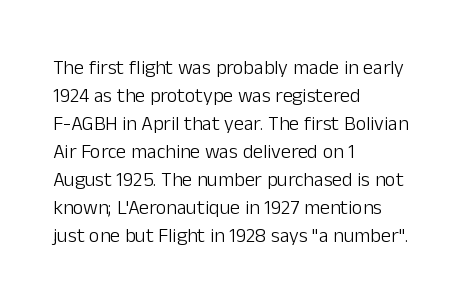
{"italic": "no", "bold": "no", "underline": "no", "align": "left", "line_spacing": "normal", "line_spacing_ratio": 1.4, "letter_spacing": "normal", "letter_spacing_em": 0.0, "glyph_px": 20}
